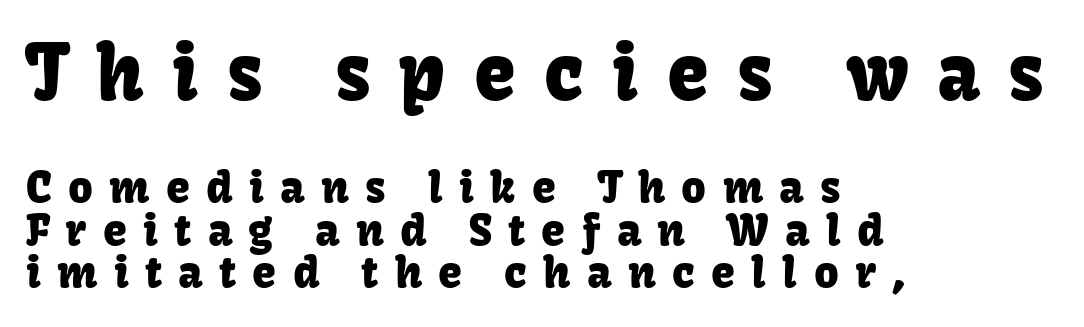
Q: Is the text italic (slanted)? A: No, it is upright.
Q: Is the typeface a serif or a sans-serif typeface? A: Sans-serif.
Q: Is the text underlined? A: No.
Q: How is the paragraph aligned? A: Left-aligned.
Q: Is the spacing between letters normal or unusually wide? A: Unusually wide.
Q: Is the spacing between lines tight, normal or loose? A: Tight.
Q: Which block of text is set in a larger size, the first (top) or the second (bottom)? A: The first (top) one.
Q: Width (condensed, normal, or wide)? A: Normal.
Q: Stroke contrast? A: Low.
Q: x-height? A: Medium.
Q: Monospaced? A: No.
